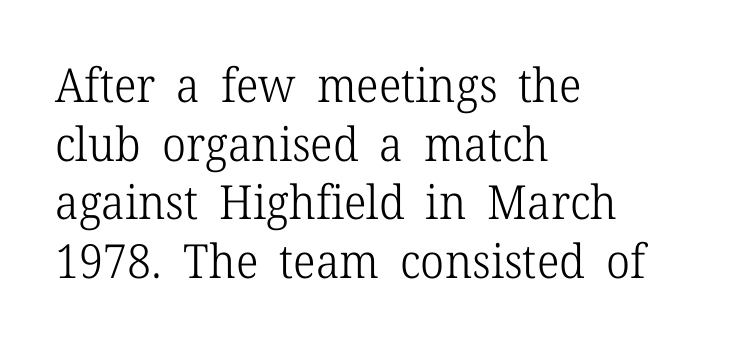
The strokes are not fattened; the text isn't bold. Students, observe: this is what conventionally led text looks like. Each row of text sits above clean, open space. Line beginnings align vertically; line endings do not. These lines were composed using upright roman letters.
